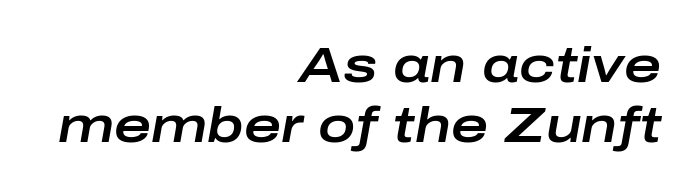
{"italic": "yes", "lean": "right", "slant_degrees": 10, "width": "wide", "stroke_contrast": "low", "x_height": "medium", "monospaced": "no", "underline": "no", "align": "right", "line_spacing_ratio": 1.2, "letter_spacing": "normal", "letter_spacing_em": 0.0, "glyph_px": 50}
